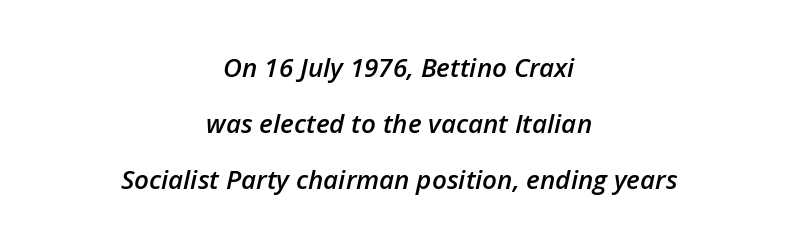
The image shows 26 px text type, italic (leaning right); set centered, loose line spacing (2.15x), normal letter spacing, not underlined.
